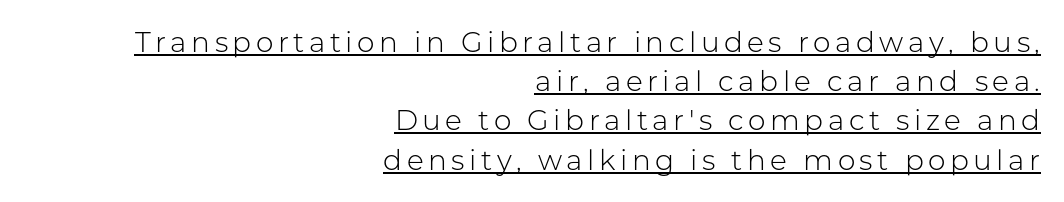
Q: Is the text bold? A: No.
Q: Is the text italic (slanted)? A: No, it is upright.
Q: Is the typeface a serif or a sans-serif typeface? A: Sans-serif.
Q: Is the text underlined? A: Yes.
Q: How is the paragraph aligned? A: Right-aligned.
Q: Is the spacing between lines tight, normal or loose? A: Normal.
Q: Width (condensed, normal, or wide)? A: Normal.
Q: Stroke contrast? A: Low.
Q: x-height? A: Medium.
Q: Monospaced? A: No.
